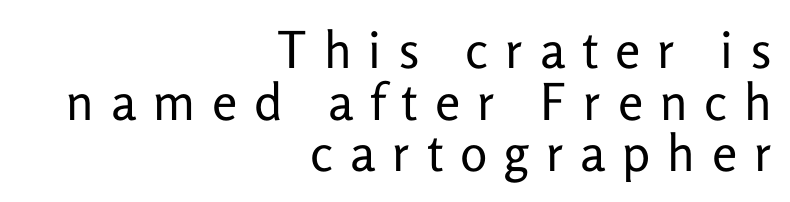
The image shows 51 px regular-weight sans-serif type, upright; set right-aligned, tight line spacing (1.01x), unusually wide letter spacing (+0.33 em), not underlined; low stroke contrast and a medium x-height.
